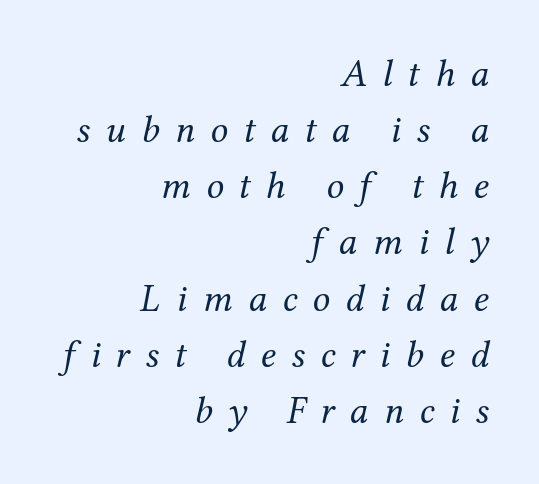
{"serif": "yes", "italic": "yes", "lean": "right", "slant_degrees": 12, "bold": "no", "weight": "regular", "width": "normal", "stroke_contrast": "medium", "x_height": "medium", "monospaced": "no", "underline": "no", "align": "right", "line_spacing": "normal", "line_spacing_ratio": 1.44, "letter_spacing": "wide", "letter_spacing_em": 0.39, "glyph_px": 39}
